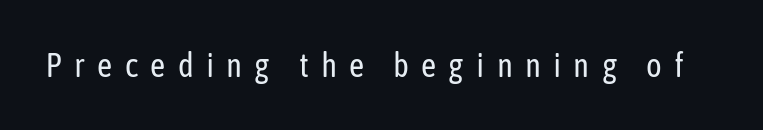
Q: Is the text bold? A: No.
Q: Is the text italic (slanted)? A: No, it is upright.
Q: Is the typeface a serif or a sans-serif typeface? A: Sans-serif.
Q: Is the text underlined? A: No.
Q: Is the spacing between letters normal or unusually wide? A: Unusually wide.
Q: Width (condensed, normal, or wide)? A: Condensed.
Q: Stroke contrast? A: Low.
Q: x-height? A: Medium.
Q: Monospaced? A: No.
